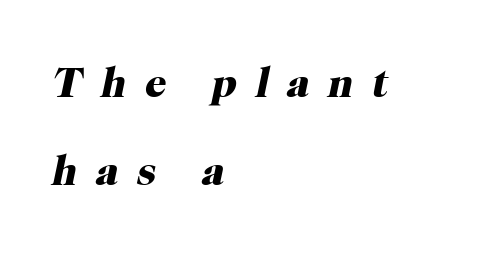
The image shows 42 px heavy serif type, italic (leaning right); set left-aligned, loose line spacing (2.1x), unusually wide letter spacing (+0.44 em), not underlined; high stroke contrast and a medium x-height.
